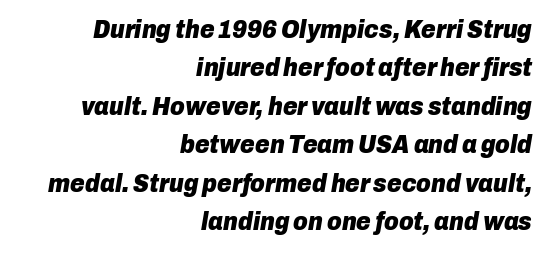
The image shows 25 px bold type, italic (leaning right); set right-aligned, normal line spacing (1.54x), normal letter spacing, not underlined.
